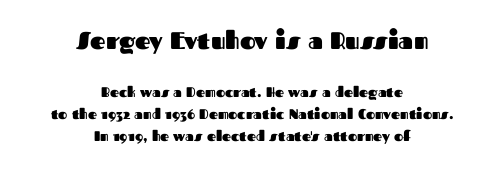
The image shows 24 px bold type, upright; set centered, normal line spacing (1.6x), normal letter spacing, not underlined; the first (top) block is 1.71x larger.
